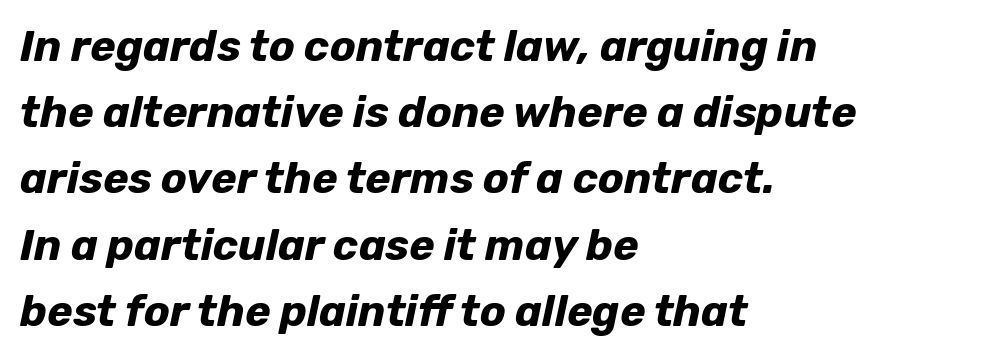
{"italic": "yes", "lean": "right", "slant_degrees": 12, "bold": "yes", "weight": "bold", "width": "normal", "stroke_contrast": "low", "x_height": "medium", "monospaced": "no", "underline": "no", "align": "left", "line_spacing": "normal", "line_spacing_ratio": 1.54, "letter_spacing": "normal", "letter_spacing_em": 0.0, "glyph_px": 43}
